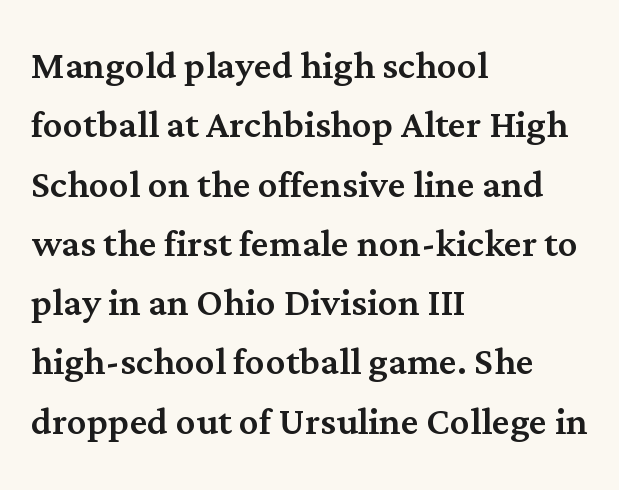
Honestly, the letter spacing is just normal — you wouldn't notice it. Line starts are locked; line ends wander. A typesetter would mark this as roman, not italic. The passage shown is typed in a proportional face where columns would drift. Has an underline been added? It has not. The characters display serif detailing at their extremities.
